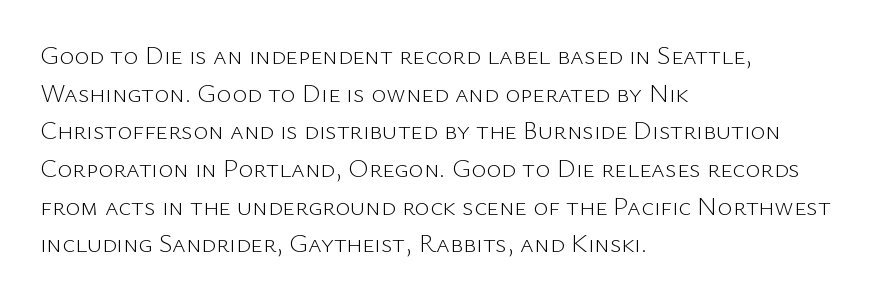
{"italic": "no", "bold": "no", "underline": "no", "align": "left", "line_spacing": "normal", "line_spacing_ratio": 1.45, "letter_spacing": "normal", "letter_spacing_em": 0.0, "glyph_px": 26}
